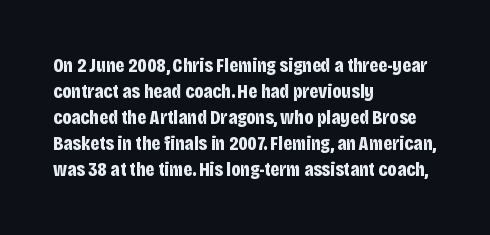
{"italic": "no", "bold": "yes", "underline": "no", "align": "left", "line_spacing": "normal", "line_spacing_ratio": 1.3, "letter_spacing": "normal", "letter_spacing_em": 0.0, "glyph_px": 20}
